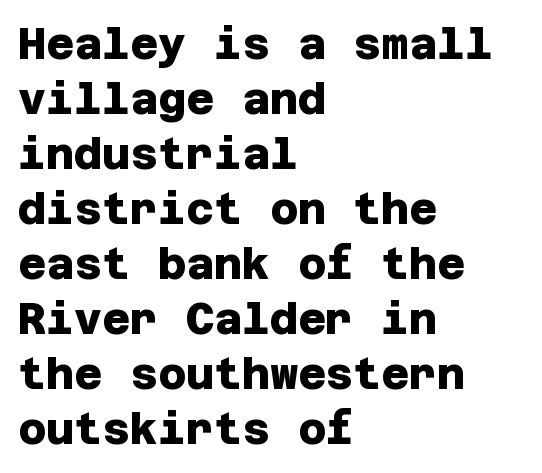
Q: Is the text bold? A: Yes.
Q: Is the typeface a serif or a sans-serif typeface? A: Sans-serif.
Q: Is the text underlined? A: No.
Q: How is the paragraph aligned? A: Left-aligned.
Q: Is the spacing between letters normal or unusually wide? A: Normal.
Q: Is the spacing between lines tight, normal or loose? A: Normal.
Q: Width (condensed, normal, or wide)? A: Normal.
Q: Stroke contrast? A: Low.
Q: x-height? A: Large.
